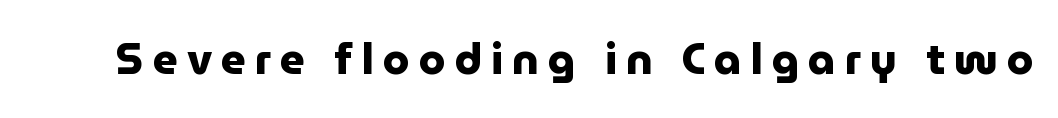
{"serif": "no", "italic": "no", "bold": "yes", "weight": "heavy", "width": "normal", "stroke_contrast": "low", "x_height": "medium", "monospaced": "no", "underline": "no", "letter_spacing": "wide", "letter_spacing_em": 0.21, "glyph_px": 43}
